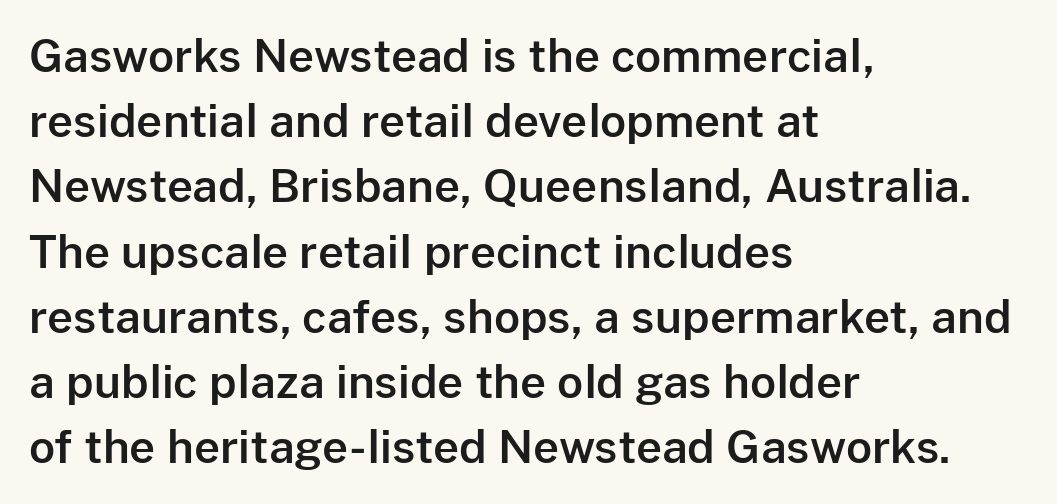
{"serif": "no", "italic": "no", "width": "normal", "stroke_contrast": "low", "x_height": "medium", "monospaced": "no", "underline": "no", "align": "left", "line_spacing": "normal", "line_spacing_ratio": 1.45, "letter_spacing": "normal", "letter_spacing_em": 0.0, "glyph_px": 45}
